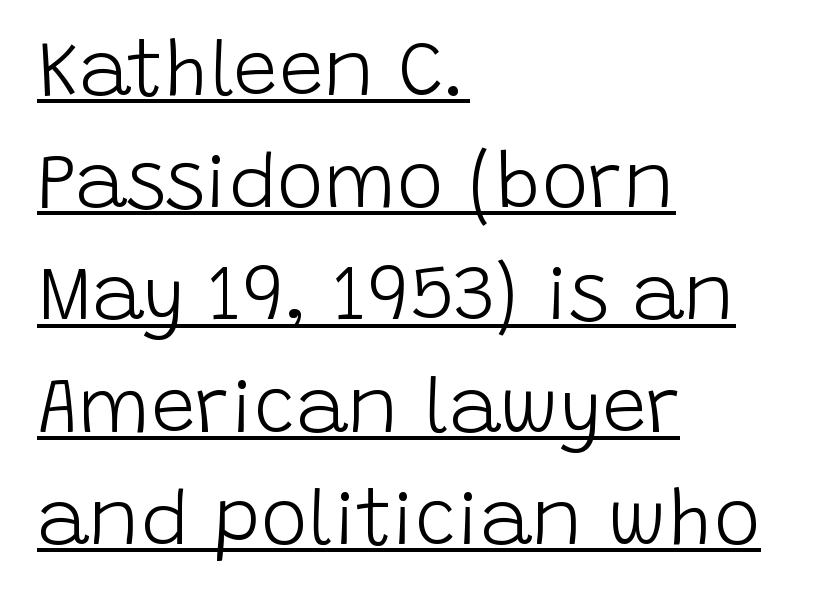
The image shows 79 px light sans-serif type, upright; set left-aligned, normal line spacing (1.42x), normal letter spacing, underlined; low stroke contrast and a large x-height.
